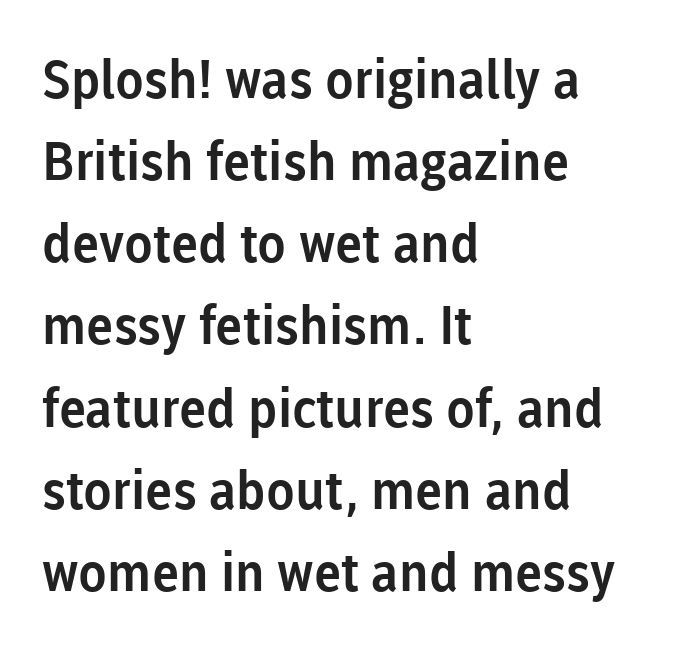
The image shows 53 px sans-serif type, upright; set left-aligned, normal line spacing (1.55x), normal letter spacing, not underlined; low stroke contrast and a medium x-height.
